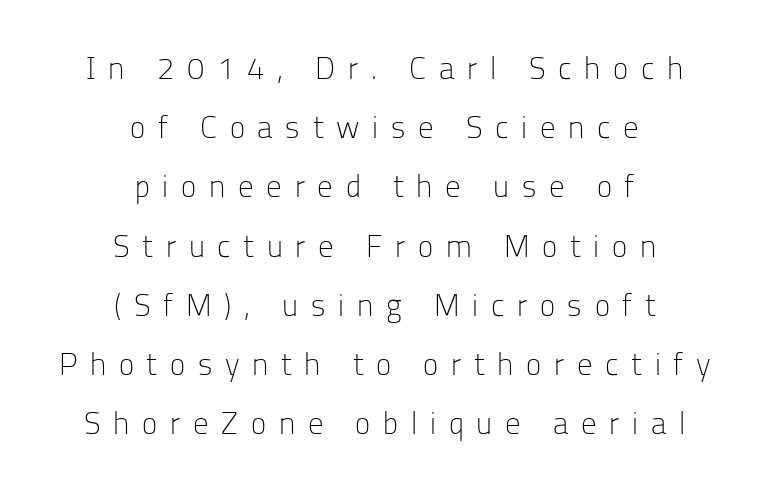
The image shows 31 px light sans-serif type, upright; set centered, loose line spacing (1.91x), unusually wide letter spacing (+0.41 em), not underlined; low stroke contrast and a medium x-height.
